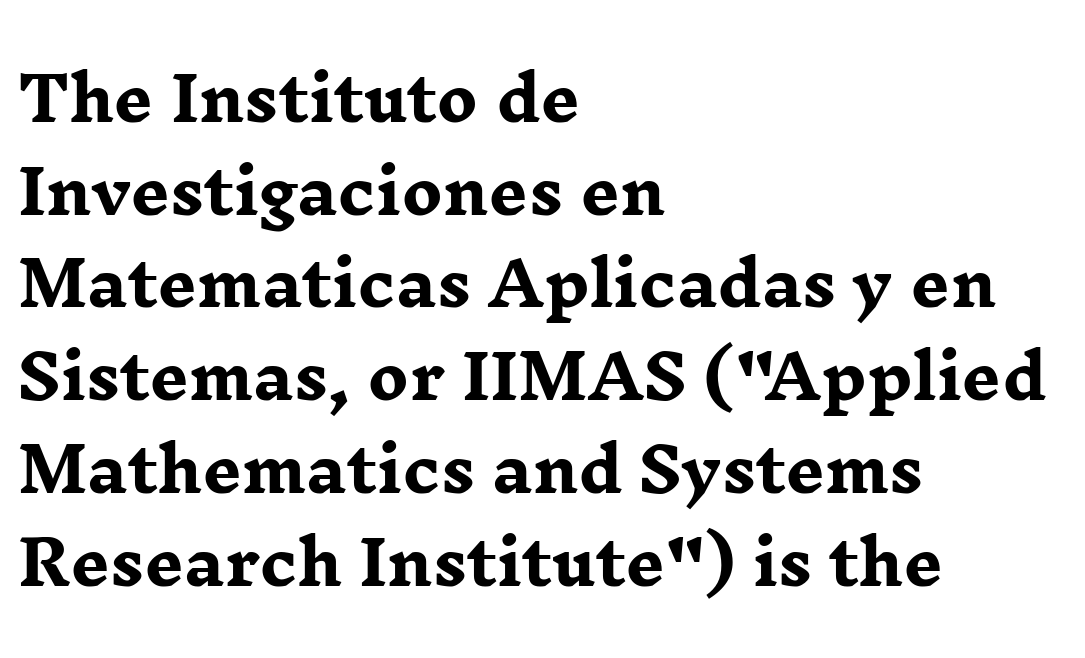
Q: Is the text bold? A: Yes.
Q: Is the text italic (slanted)? A: No, it is upright.
Q: Is the typeface a serif or a sans-serif typeface? A: Serif.
Q: Is the text underlined? A: No.
Q: How is the paragraph aligned? A: Left-aligned.
Q: Is the spacing between letters normal or unusually wide? A: Normal.
Q: Is the spacing between lines tight, normal or loose? A: Normal.
Q: Width (condensed, normal, or wide)? A: Wide.
Q: Stroke contrast? A: Low.
Q: x-height? A: Medium.
Q: Monospaced? A: No.
